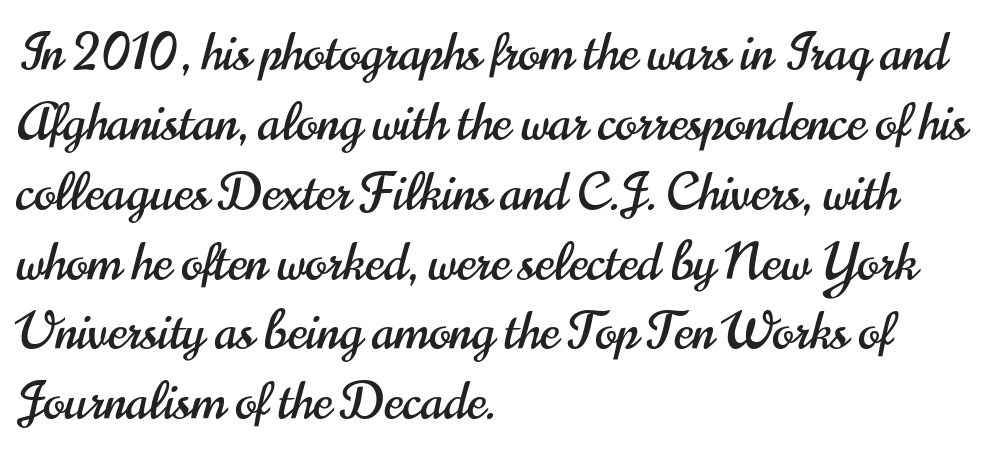
Letters rest on an invisible, unmarked baseline. Regarding serifs, this sample does without them. Typeset ragged right — the left edge is the straight one. The rendering uses natural spacing where letterforms have individual widths. Vertically, the passage feels balanced, rows spaced as you'd expect.
